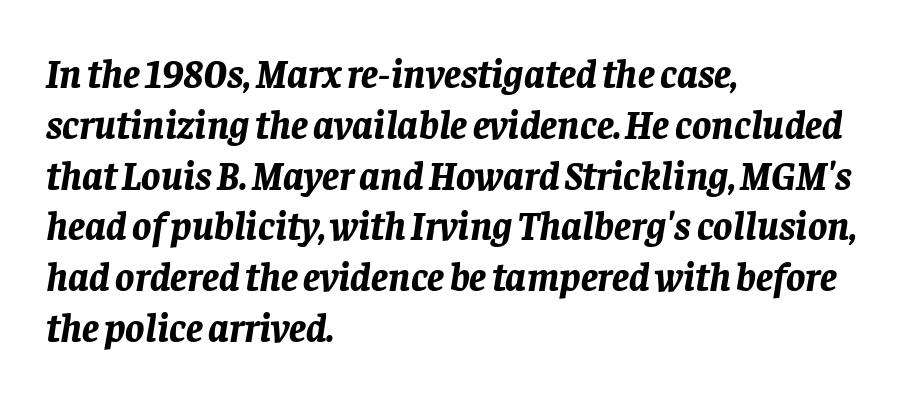
The image shows 40 px bold type, italic (leaning right); set left-aligned, normal line spacing (1.27x), normal letter spacing, not underlined; low stroke contrast and a large x-height.
